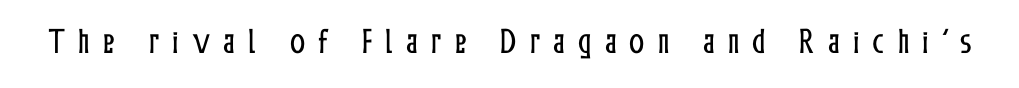
Words float on clear page, feet unadorned. Does extra space separate the letters? Yes, quite a lot of it. Proportional: the letters do not fall into vertical columns. Posture: upright roman.
